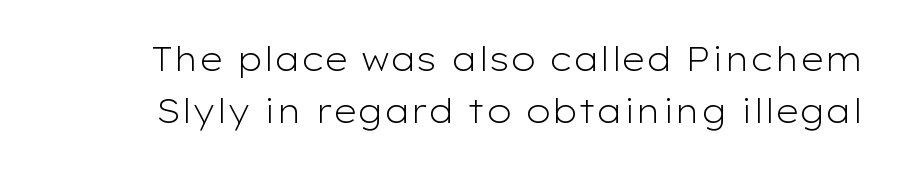
Is this a fixed-width face? No — the glyphs have proportional, varying widths. A quiet, ordinary-to-light weight characterises the typeface. In terms of letterspacing, this is plain default setting. Each row of text sits above clean, open space. How would I describe the line gaps? Plain and ordinary.
